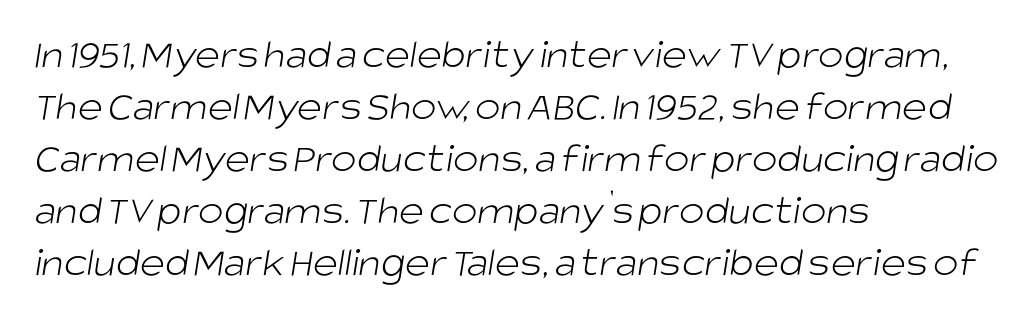
The typeface chosen for these lines omits serifs. Where is the straight margin? On the left. No extra ink here — the face is not bold. Each word holds together tightly as a unit, with standard inter-letter gaps. Each letter keeps its own natural width here, so spacing adapts to shape.
